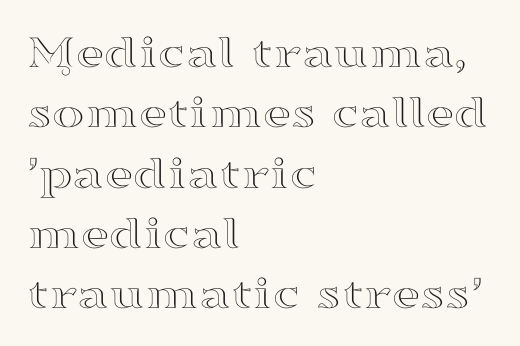
The image shows 49 px wide serif type, upright; set left-aligned, line spacing 1.23x, normal letter spacing, not underlined; high stroke contrast and a small x-height.
